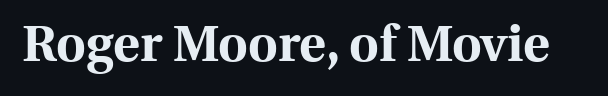
The image shows 51 px bold serif type, upright; set normal letter spacing, not underlined; a medium x-height.
